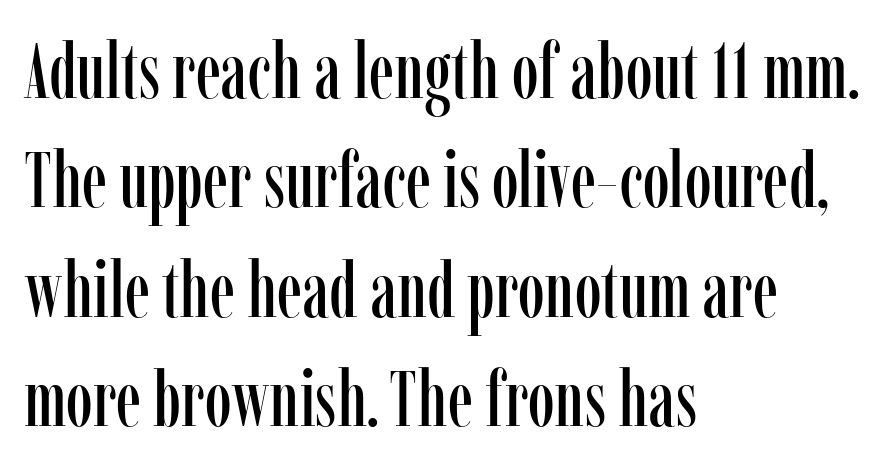
Q: Is the text italic (slanted)? A: No, it is upright.
Q: Is the typeface a serif or a sans-serif typeface? A: Serif.
Q: Is the text underlined? A: No.
Q: How is the paragraph aligned? A: Left-aligned.
Q: Is the spacing between letters normal or unusually wide? A: Normal.
Q: Is the spacing between lines tight, normal or loose? A: Normal.
Q: Width (condensed, normal, or wide)? A: Condensed.
Q: Stroke contrast? A: Low.
Q: x-height? A: Medium.
Q: Monospaced? A: No.
